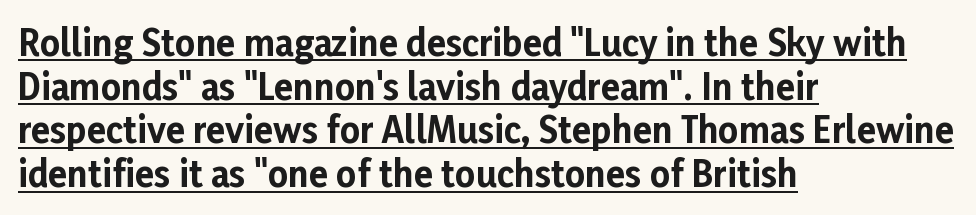
Q: Is the text bold? A: Yes.
Q: Is the text italic (slanted)? A: No, it is upright.
Q: Is the typeface a serif or a sans-serif typeface? A: Sans-serif.
Q: Is the text underlined? A: Yes.
Q: How is the paragraph aligned? A: Left-aligned.
Q: Is the spacing between letters normal or unusually wide? A: Normal.
Q: Is the spacing between lines tight, normal or loose? A: Normal.
Q: Width (condensed, normal, or wide)? A: Normal.
Q: Stroke contrast? A: Low.
Q: x-height? A: Medium.
Q: Monospaced? A: No.
